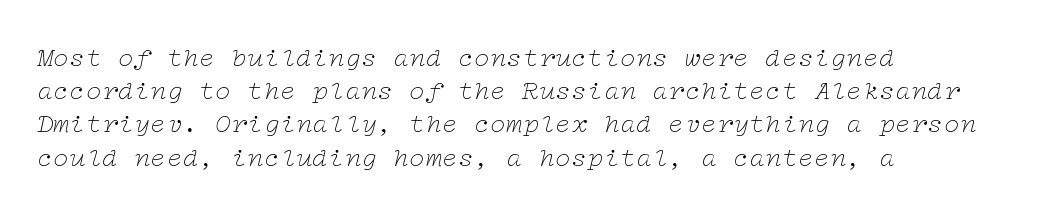
The specimen reads as italic at a glance. How are the letters spaced? Ordinarily, with no added tracking. Compared with a centered layout, this one pins lines to the left instead. Stem width sits at or under what a default text font uses. The words here are not underlined.
